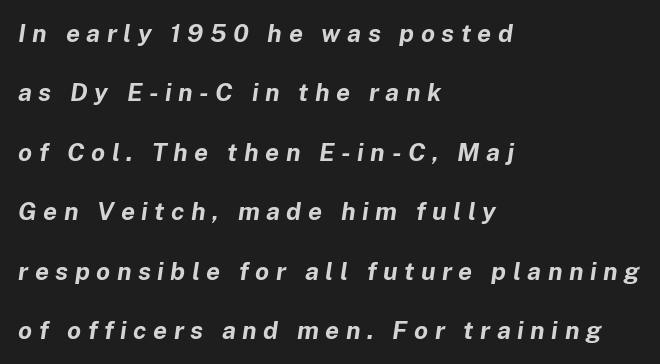
Letter spacing: wide. Widely set lines give the paragraph a tall, airy silhouette. The rendering anchors every line to the left-hand side. The passage shown is emphatically bold. Emphasis-style slanted type is in use. Underline: absent.
